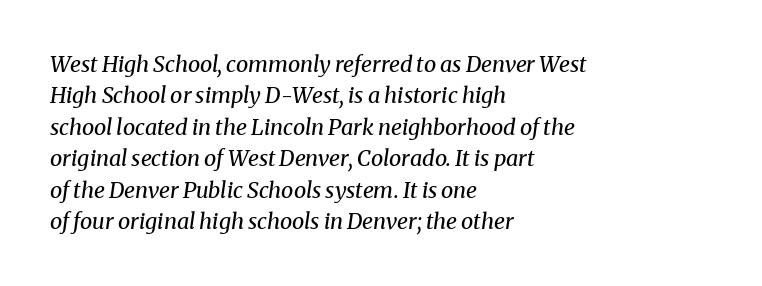
{"italic": "yes", "lean": "right", "slant_degrees": 8, "bold": "no", "underline": "no", "align": "left", "line_spacing": "normal", "line_spacing_ratio": 1.43, "letter_spacing": "normal", "letter_spacing_em": 0.0, "glyph_px": 22}
